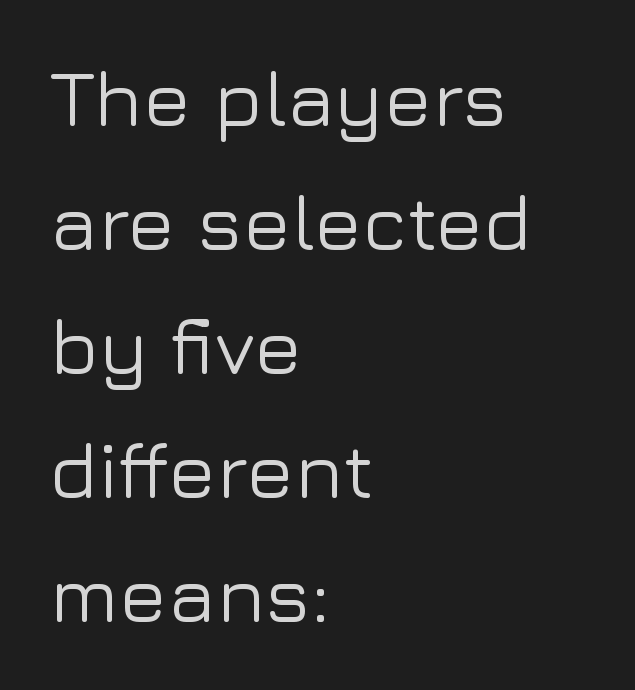
Q: Is the text italic (slanted)? A: No, it is upright.
Q: Is the typeface a serif or a sans-serif typeface? A: Sans-serif.
Q: Is the text underlined? A: No.
Q: How is the paragraph aligned? A: Left-aligned.
Q: Is the spacing between letters normal or unusually wide? A: Normal.
Q: Is the spacing between lines tight, normal or loose? A: Normal.
Q: Width (condensed, normal, or wide)? A: Normal.
Q: Stroke contrast? A: Low.
Q: x-height? A: Medium.
Q: Monospaced? A: No.
